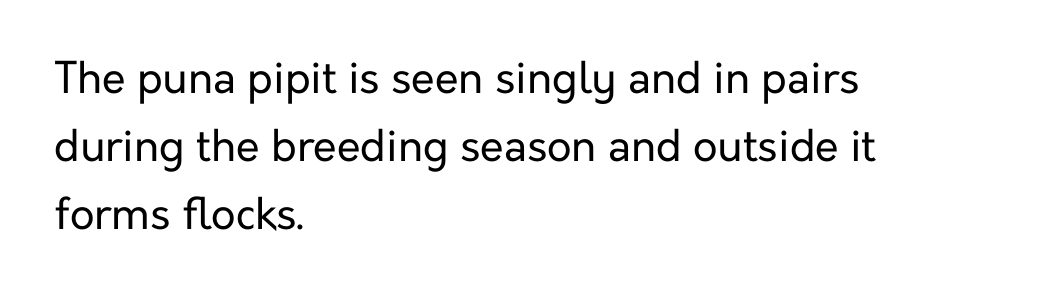
The image shows 43 px regular-weight sans-serif type, upright; set left-aligned, normal line spacing (1.58x), normal letter spacing, not underlined; low stroke contrast and a medium x-height.
